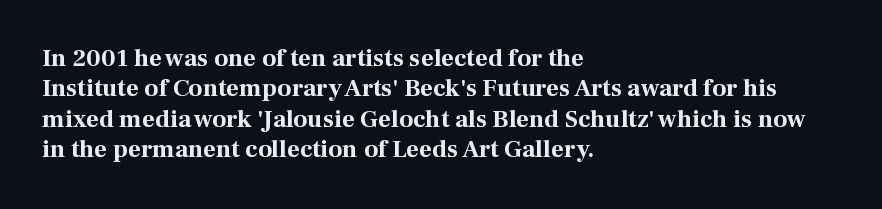
The image shows 25 px bold type, upright; set left-aligned, line spacing 1.22x, normal letter spacing, not underlined.
